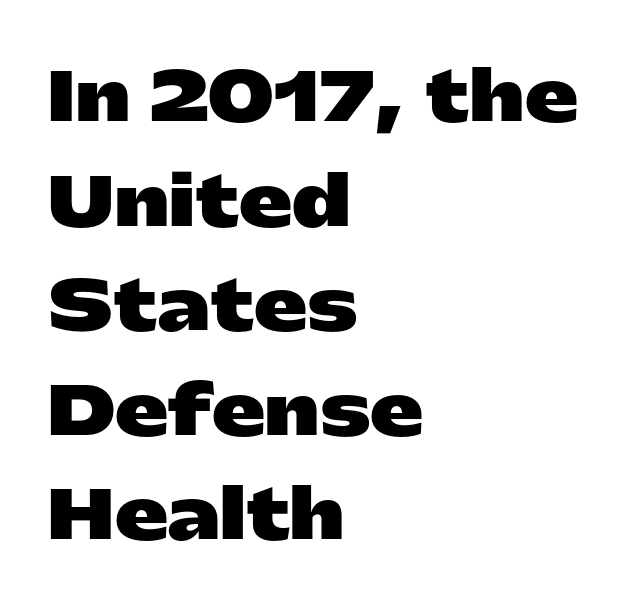
Q: Is the text bold? A: Yes.
Q: Is the text italic (slanted)? A: No, it is upright.
Q: Is the typeface a serif or a sans-serif typeface? A: Sans-serif.
Q: Is the text underlined? A: No.
Q: How is the paragraph aligned? A: Left-aligned.
Q: Is the spacing between letters normal or unusually wide? A: Normal.
Q: Is the spacing between lines tight, normal or loose? A: Normal.
Q: Width (condensed, normal, or wide)? A: Wide.
Q: Stroke contrast? A: Low.
Q: x-height? A: Medium.
Q: Monospaced? A: No.
